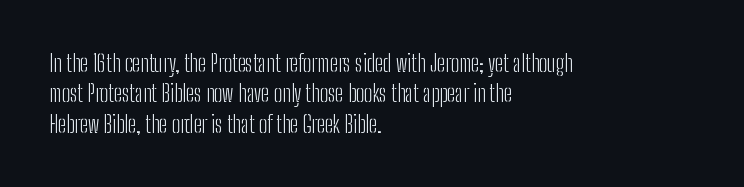
Q: Is the text bold? A: No.
Q: Is the text italic (slanted)? A: No, it is upright.
Q: Is the text underlined? A: No.
Q: How is the paragraph aligned? A: Left-aligned.
Q: Is the spacing between letters normal or unusually wide? A: Normal.
Q: Is the spacing between lines tight, normal or loose? A: Normal.
